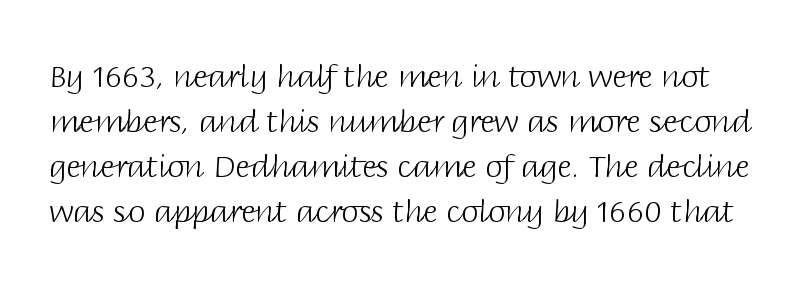
Q: Is the text bold? A: No.
Q: Is the text italic (slanted)? A: No, it is upright.
Q: Is the typeface a serif or a sans-serif typeface? A: Sans-serif.
Q: Is the text underlined? A: No.
Q: Is the spacing between letters normal or unusually wide? A: Normal.
Q: Is the spacing between lines tight, normal or loose? A: Normal.
Q: Width (condensed, normal, or wide)? A: Normal.
Q: Stroke contrast? A: Low.
Q: x-height? A: Large.
Q: Monospaced? A: No.
